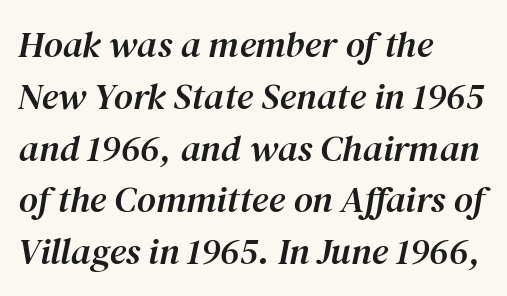
Q: Is the text italic (slanted)? A: Yes, it leans right by about 12 degrees.
Q: Is the typeface a serif or a sans-serif typeface? A: Serif.
Q: Is the text underlined? A: No.
Q: How is the paragraph aligned? A: Left-aligned.
Q: Is the spacing between letters normal or unusually wide? A: Normal.
Q: Is the spacing between lines tight, normal or loose? A: Normal.
Q: Width (condensed, normal, or wide)? A: Normal.
Q: Stroke contrast? A: Medium.
Q: x-height? A: Medium.
Q: Monospaced? A: No.
